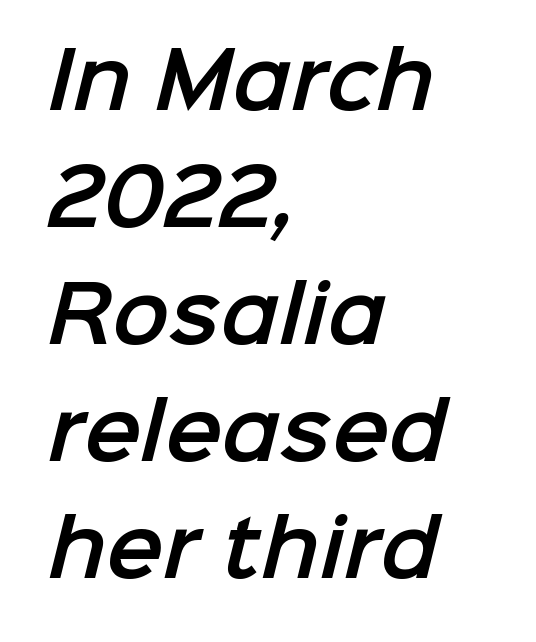
This rendering leaves character spacing at its baseline value. What's the leading like? Ordinary, nothing unusual. Anything drawn beneath the words? Only blank space. The passage is arranged the way most books set body copy — flush left.
